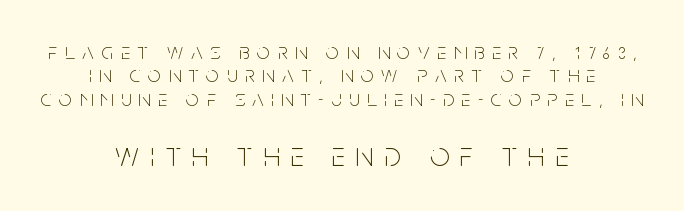
Q: Is the text bold? A: No.
Q: Is the text italic (slanted)? A: No, it is upright.
Q: Is the typeface a serif or a sans-serif typeface? A: Sans-serif.
Q: Is the text underlined? A: No.
Q: How is the paragraph aligned? A: Centered.
Q: Is the spacing between letters normal or unusually wide? A: Unusually wide.
Q: Is the spacing between lines tight, normal or loose? A: Tight.
Q: Which block of text is set in a larger size, the first (top) or the second (bottom)? A: The second (bottom) one.
Q: Width (condensed, normal, or wide)? A: Condensed.
Q: Stroke contrast? A: Low.
Q: x-height? A: Large.
Q: Monospaced? A: No.
